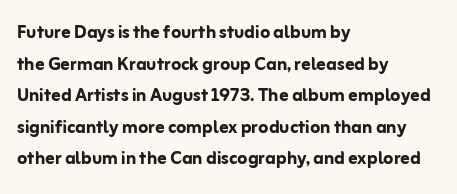
Q: Is the text bold? A: Yes.
Q: Is the text italic (slanted)? A: No, it is upright.
Q: Is the text underlined? A: No.
Q: How is the paragraph aligned? A: Left-aligned.
Q: Is the spacing between letters normal or unusually wide? A: Normal.
Q: Is the spacing between lines tight, normal or loose? A: Normal.
